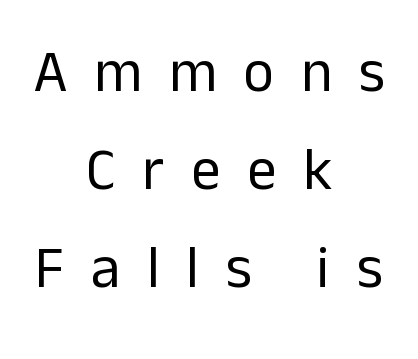
Words float on clear page, feet unadorned. Proportional: the letters do not fall into vertical columns. Whoever set this chose a conventional vertical rhythm. Designer's note — italics off, roman on.
